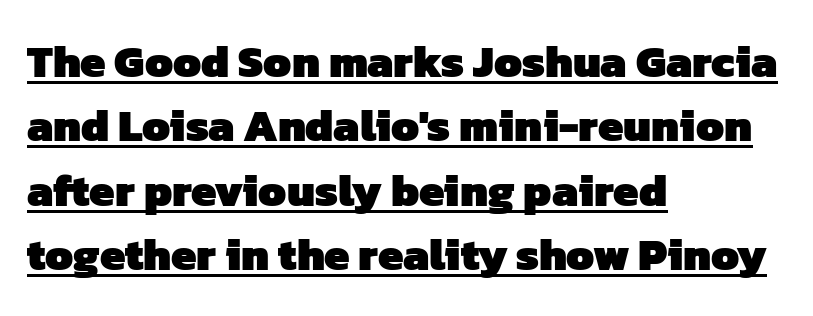
{"serif": "no", "bold": "yes", "weight": "heavy", "width": "normal", "stroke_contrast": "low", "x_height": "medium", "monospaced": "no", "underline": "yes", "align": "left", "line_spacing": "normal", "line_spacing_ratio": 1.43, "letter_spacing": "normal", "letter_spacing_em": 0.0, "glyph_px": 45}
